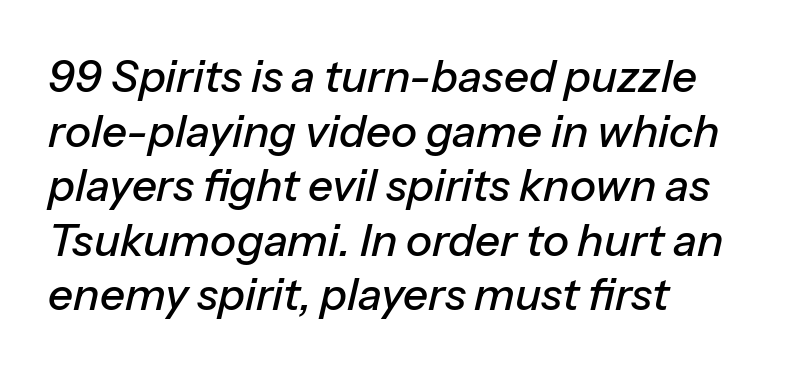
Q: Is the text italic (slanted)? A: Yes, it leans right by about 13 degrees.
Q: Is the text underlined? A: No.
Q: How is the paragraph aligned? A: Left-aligned.
Q: Is the spacing between letters normal or unusually wide? A: Normal.
Q: Width (condensed, normal, or wide)? A: Normal.
Q: Stroke contrast? A: Low.
Q: x-height? A: Medium.
Q: Monospaced? A: No.
